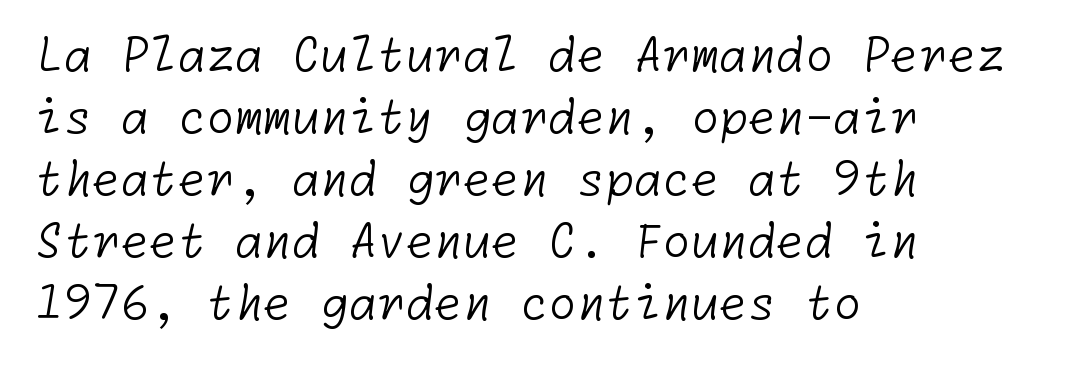
{"serif": "no", "bold": "no", "weight": "light", "width": "normal", "stroke_contrast": "low", "x_height": "medium", "underline": "no", "align": "left", "line_spacing": "normal", "line_spacing_ratio": 1.35, "letter_spacing": "normal", "letter_spacing_em": 0.0, "glyph_px": 46}
